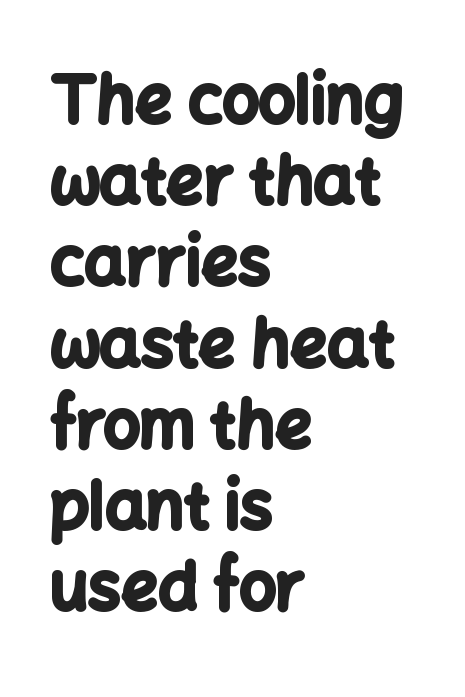
{"serif": "no", "italic": "no", "bold": "yes", "weight": "bold", "width": "normal", "stroke_contrast": "low", "x_height": "medium", "monospaced": "no", "underline": "no", "align": "left", "line_spacing": "normal", "line_spacing_ratio": 1.25, "letter_spacing": "normal", "letter_spacing_em": 0.0, "glyph_px": 65}
